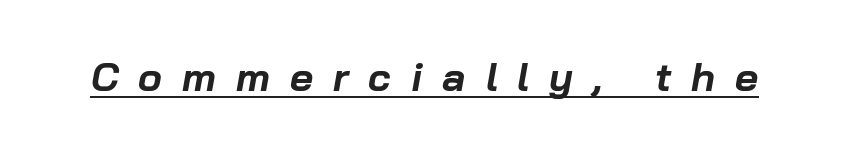
The image shows 40 px bold type, italic (leaning right); set unusually wide letter spacing (+0.5 em), underlined; low stroke contrast and a medium x-height.
